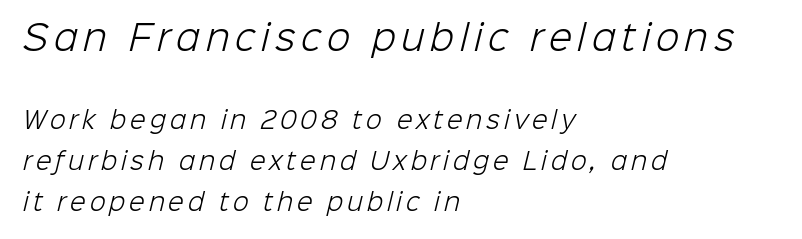
{"serif": "no", "bold": "no", "weight": "light", "width": "normal", "stroke_contrast": "low", "x_height": "medium", "monospaced": "no", "underline": "no", "align": "left", "line_spacing_ratio": 1.77, "larger_block": "first", "size_ratio": 1.48, "glyph_px": 34}
